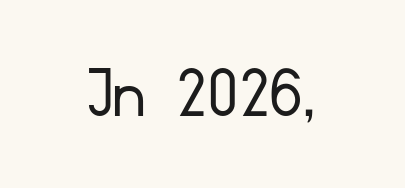
The image shows 76 px light sans-serif type, upright; set normal letter spacing, not underlined; low stroke contrast and a small x-height.
